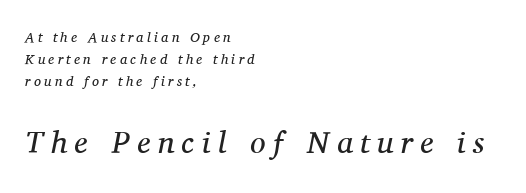
{"serif": "yes", "italic": "yes", "lean": "right", "slant_degrees": 11, "bold": "no", "weight": "regular", "width": "normal", "stroke_contrast": "medium", "x_height": "medium", "monospaced": "no", "underline": "no", "align": "left", "line_spacing": "normal", "line_spacing_ratio": 1.56, "letter_spacing": "wide", "letter_spacing_em": 0.24, "larger_block": "second", "size_ratio": 2.21, "glyph_px": 31}
